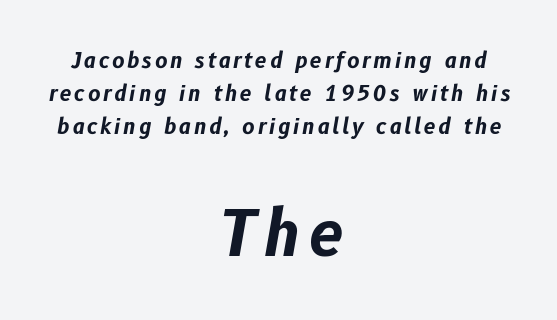
Q: Is the text bold? A: Yes.
Q: Is the text italic (slanted)? A: Yes, it leans right by about 10 degrees.
Q: Is the text underlined? A: No.
Q: How is the paragraph aligned? A: Centered.
Q: Is the spacing between lines tight, normal or loose? A: Normal.
Q: Which block of text is set in a larger size, the first (top) or the second (bottom)? A: The second (bottom) one.
Q: Width (condensed, normal, or wide)? A: Normal.
Q: Stroke contrast? A: Low.
Q: x-height? A: Medium.
Q: Monospaced? A: No.
